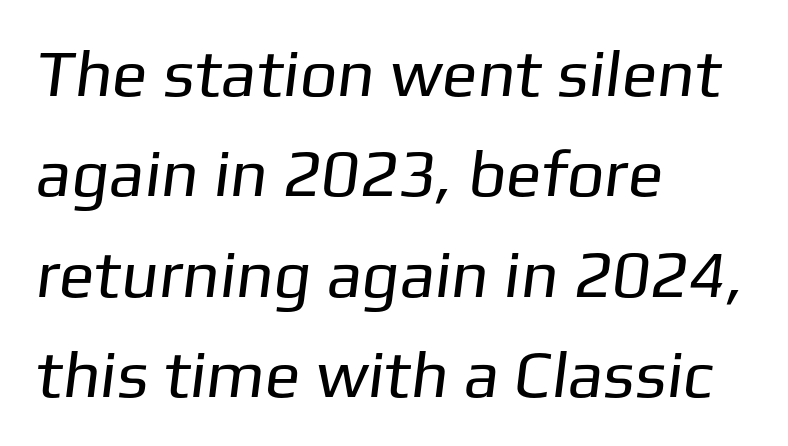
{"serif": "no", "bold": "no", "weight": "regular", "width": "normal", "stroke_contrast": "low", "x_height": "medium", "monospaced": "no", "underline": "no", "align": "left", "line_spacing": "normal", "line_spacing_ratio": 1.52, "letter_spacing": "normal", "letter_spacing_em": 0.0, "glyph_px": 66}
